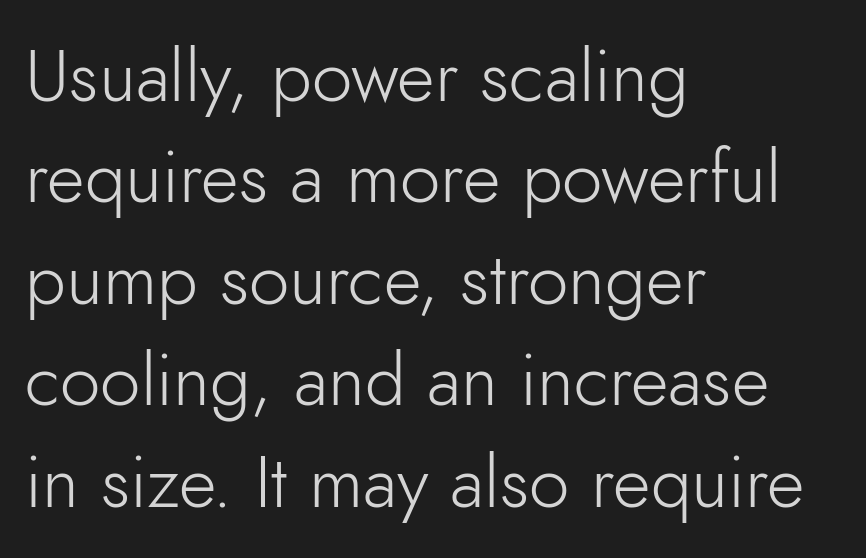
Q: Is the text bold? A: No.
Q: Is the text italic (slanted)? A: No, it is upright.
Q: Is the typeface a serif or a sans-serif typeface? A: Sans-serif.
Q: Is the text underlined? A: No.
Q: How is the paragraph aligned? A: Left-aligned.
Q: Is the spacing between letters normal or unusually wide? A: Normal.
Q: Is the spacing between lines tight, normal or loose? A: Normal.
Q: Width (condensed, normal, or wide)? A: Normal.
Q: Stroke contrast? A: Low.
Q: x-height? A: Small.
Q: Monospaced? A: No.
